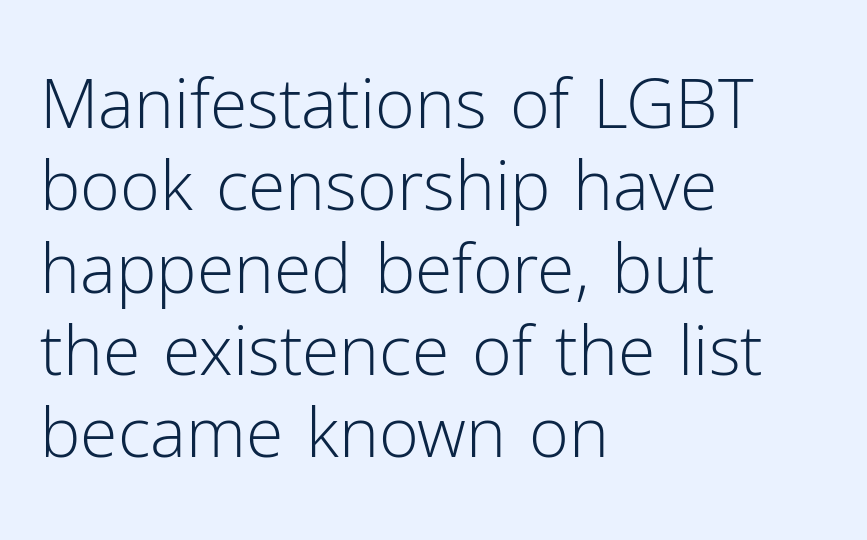
Words appear dense and cohesive because spacing is normal. The letterforms sit at book weight or below. The text was rendered using a sans face with plain stroke endings. The letters stand upright; this is a roman face. Character widths vary here, with narrow letters taking less room than wide ones.
